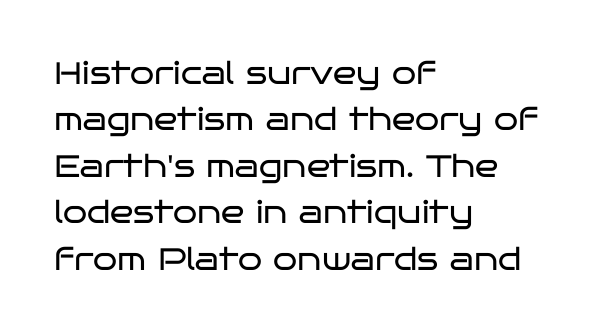
Vertically, the passage feels balanced, rows spaced as you'd expect. The axis of the letterforms is exactly vertical. Each letter keeps its own natural width here, so spacing adapts to shape. Classification — sans serif. Lines of text with bare space underneath.
